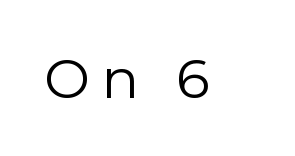
Q: Is the text bold? A: No.
Q: Is the text italic (slanted)? A: No, it is upright.
Q: Is the typeface a serif or a sans-serif typeface? A: Sans-serif.
Q: Is the text underlined? A: No.
Q: Is the spacing between letters normal or unusually wide? A: Unusually wide.
Q: Width (condensed, normal, or wide)? A: Normal.
Q: Stroke contrast? A: Low.
Q: x-height? A: Medium.
Q: Monospaced? A: No.
